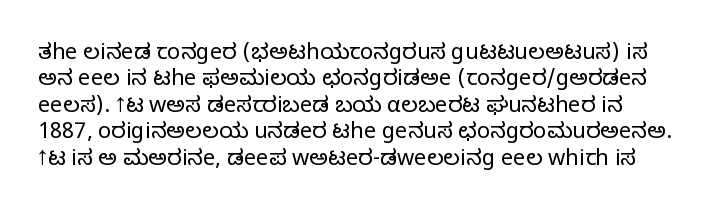
Short note: letters normally spaced. The typography opts for an upright posture over an oblique one. The typesetting does not lean heavy: it is not bold. Nobody drew a line under any word here.
